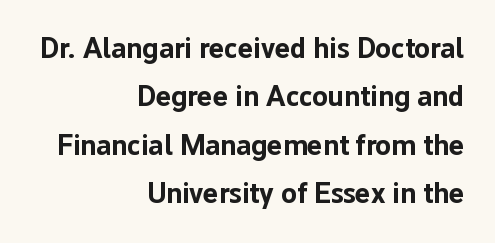
Its strokes are broad and dark, the hallmark of bold type. Tall strokes in this sample are plumb rather than angled. You can tell from the bare stems that sans-serif type was used. Check the space under the baseline: it is left empty. The paragraph shown leans on its right margin. Proportional: the letters do not fall into vertical columns.
